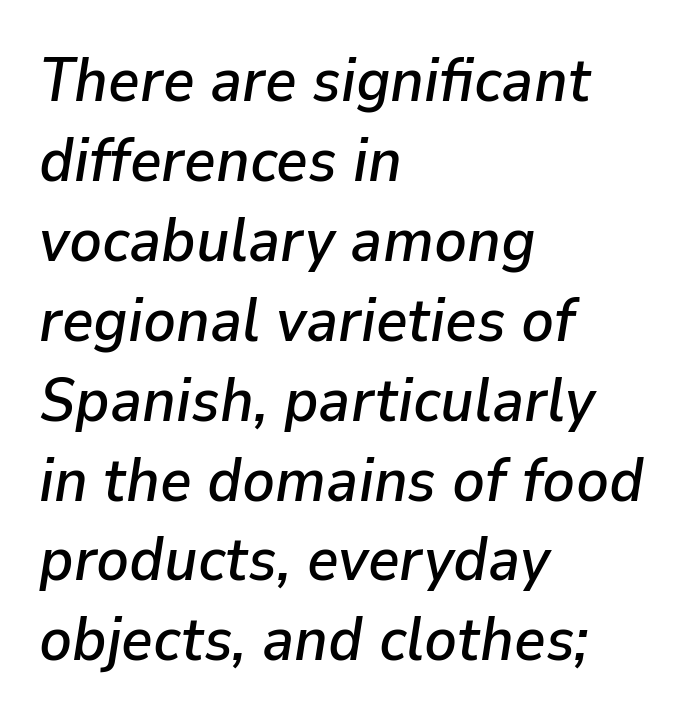
How would I describe the line gaps? Plain and ordinary. Underlining? Definitely not there. Honestly, the letter spacing is just normal — you wouldn't notice it. Think of a printed novel: that variable character pitch is what you see here. The lines are quadded left.
